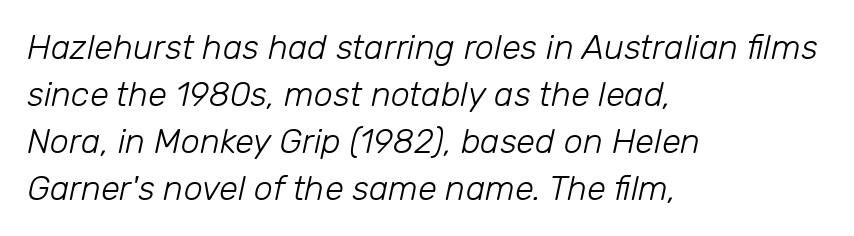
Teacher's note: observe the even left margin — that is flush-left alignment. The typeface has the unassuming heft of standard copy or less. There is no visible air inserted between adjacent glyphs. Regular leading. The baseline area is clear. The letters advance in unequal steps, a hallmark of proportional type.
